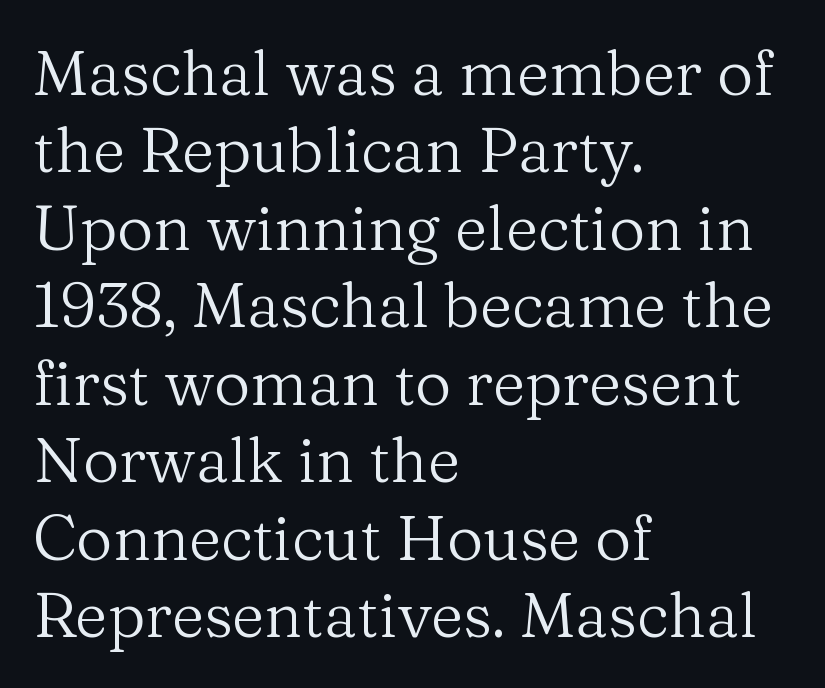
Q: Is the text bold? A: No.
Q: Is the text italic (slanted)? A: No, it is upright.
Q: Is the typeface a serif or a sans-serif typeface? A: Serif.
Q: Is the text underlined? A: No.
Q: How is the paragraph aligned? A: Left-aligned.
Q: Is the spacing between letters normal or unusually wide? A: Normal.
Q: Width (condensed, normal, or wide)? A: Normal.
Q: Stroke contrast? A: Medium.
Q: x-height? A: Medium.
Q: Monospaced? A: No.
